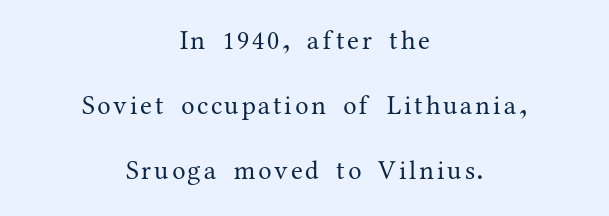
The image shows 27 px text type, upright; set centered, loose line spacing (2.41x), not underlined.
